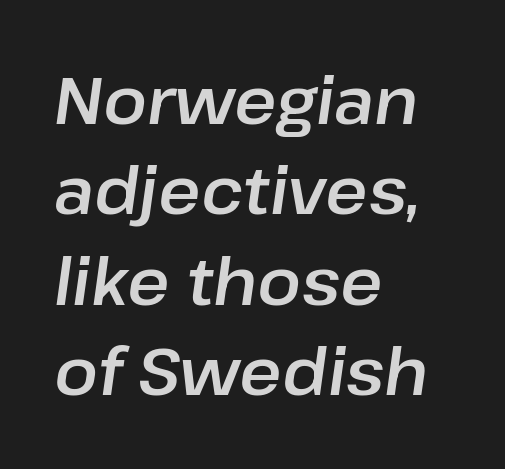
Q: Is the text italic (slanted)? A: Yes, it leans right by about 8 degrees.
Q: Is the text underlined? A: No.
Q: How is the paragraph aligned? A: Left-aligned.
Q: Is the spacing between letters normal or unusually wide? A: Normal.
Q: Is the spacing between lines tight, normal or loose? A: Normal.
Q: Width (condensed, normal, or wide)? A: Normal.
Q: Stroke contrast? A: Low.
Q: x-height? A: Medium.
Q: Monospaced? A: No.
